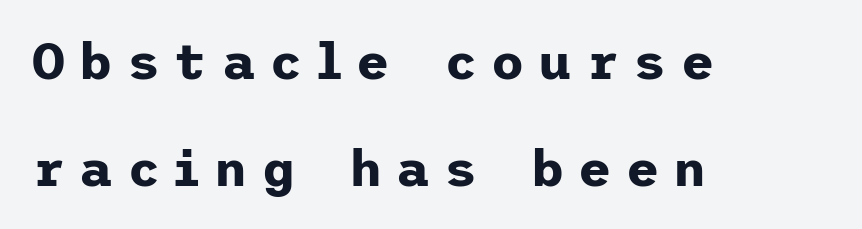
Students, observe: this is what heavily led, spacious text looks like. As a designer I'd log this as weight 700, bold. You can tell from the bare stems that sans-serif type was used. The rendering inserts visible extra space after every character. Check under the words: just untouched page.
